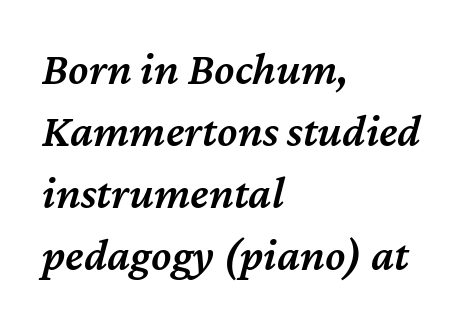
The image shows 46 px semibold type, italic (leaning right); set left-aligned, normal line spacing (1.35x), normal letter spacing, not underlined; medium stroke contrast and a medium x-height.
